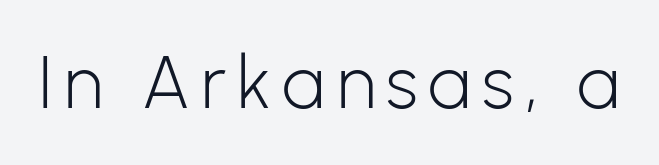
Q: Is the text bold? A: No.
Q: Is the text italic (slanted)? A: No, it is upright.
Q: Is the typeface a serif or a sans-serif typeface? A: Sans-serif.
Q: Is the text underlined? A: No.
Q: Width (condensed, normal, or wide)? A: Normal.
Q: Stroke contrast? A: Low.
Q: x-height? A: Medium.
Q: Monospaced? A: No.
